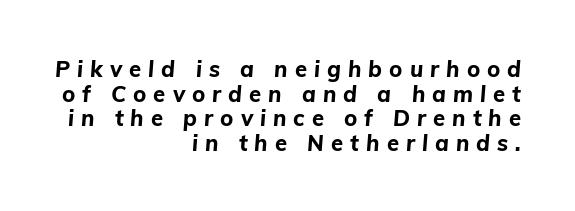
{"italic": "yes", "lean": "right", "slant_degrees": 5, "bold": "yes", "underline": "no", "align": "right", "line_spacing": "tight", "line_spacing_ratio": 1.12, "letter_spacing": "wide", "letter_spacing_em": 0.32, "glyph_px": 22}
